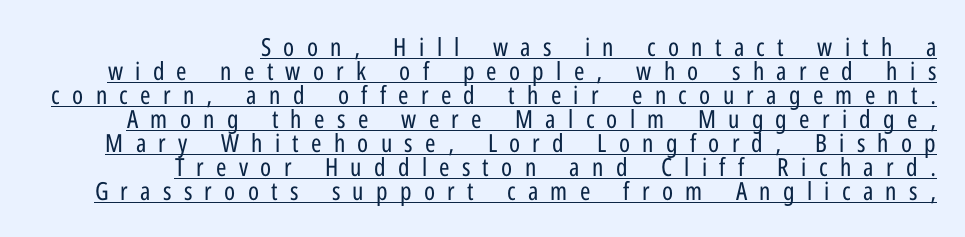
Look at the tracking — it's clearly loosened, letters drifting apart. These characters rest on top of a visible drawn line. The compositor pushed each line to the right boundary. Line spacing here is tight. Every stem runs plumb, perpendicular to the baseline. Is the stroke heavy? The answer is a plain regular-or-lighter.
